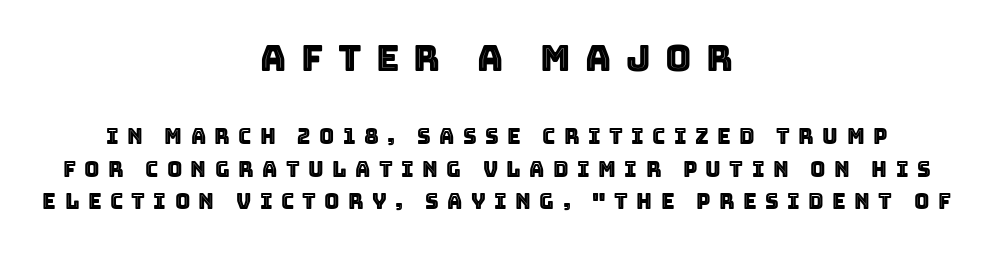
{"italic": "no", "width": "normal", "x_height": "large", "monospaced": "no", "underline": "no", "align": "center", "line_spacing": "normal", "line_spacing_ratio": 1.56, "letter_spacing": "wide", "letter_spacing_em": 0.4, "larger_block": "first", "size_ratio": 1.71, "glyph_px": 36}
